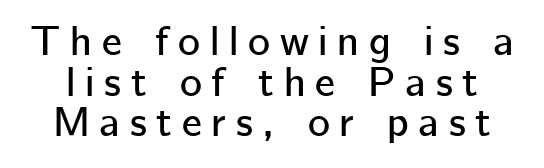
{"serif": "no", "italic": "no", "width": "normal", "stroke_contrast": "low", "x_height": "medium", "monospaced": "no", "underline": "no", "line_spacing": "tight", "line_spacing_ratio": 0.97, "letter_spacing": "wide", "letter_spacing_em": 0.23, "glyph_px": 42}
